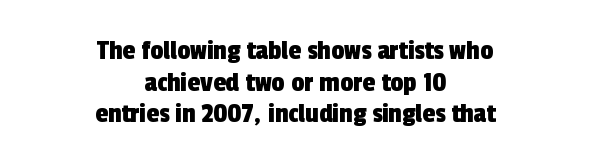
Q: Is the typeface a serif or a sans-serif typeface? A: Sans-serif.
Q: Is the text underlined? A: No.
Q: How is the paragraph aligned? A: Centered.
Q: Is the spacing between letters normal or unusually wide? A: Normal.
Q: Is the spacing between lines tight, normal or loose? A: Tight.
Q: Width (condensed, normal, or wide)? A: Condensed.
Q: x-height? A: Medium.
Q: Monospaced? A: No.
